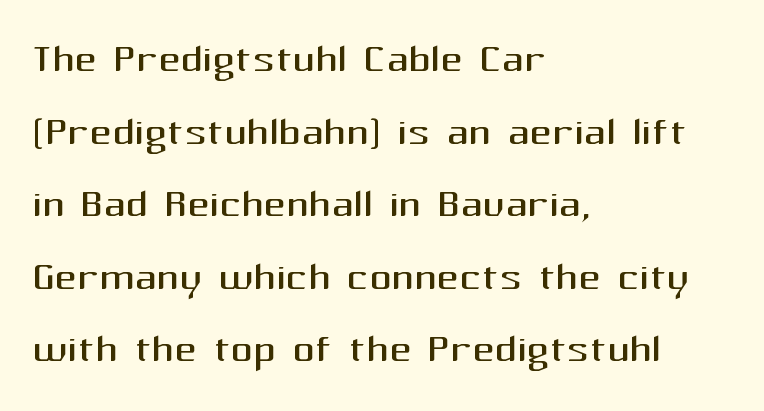
Q: Is the text bold? A: No.
Q: Is the text italic (slanted)? A: No, it is upright.
Q: Is the typeface a serif or a sans-serif typeface? A: Sans-serif.
Q: Is the text underlined? A: No.
Q: How is the paragraph aligned? A: Left-aligned.
Q: Is the spacing between letters normal or unusually wide? A: Normal.
Q: Is the spacing between lines tight, normal or loose? A: Normal.
Q: Width (condensed, normal, or wide)? A: Normal.
Q: Stroke contrast? A: Medium.
Q: x-height? A: Medium.
Q: Monospaced? A: No.
